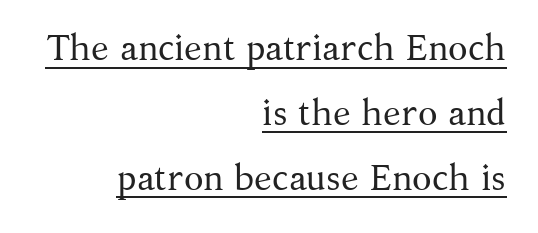
Q: Is the text bold? A: No.
Q: Is the text italic (slanted)? A: No, it is upright.
Q: Is the typeface a serif or a sans-serif typeface? A: Serif.
Q: Is the text underlined? A: Yes.
Q: How is the paragraph aligned? A: Right-aligned.
Q: Is the spacing between letters normal or unusually wide? A: Normal.
Q: Width (condensed, normal, or wide)? A: Normal.
Q: Stroke contrast? A: Medium.
Q: x-height? A: Medium.
Q: Monospaced? A: No.
